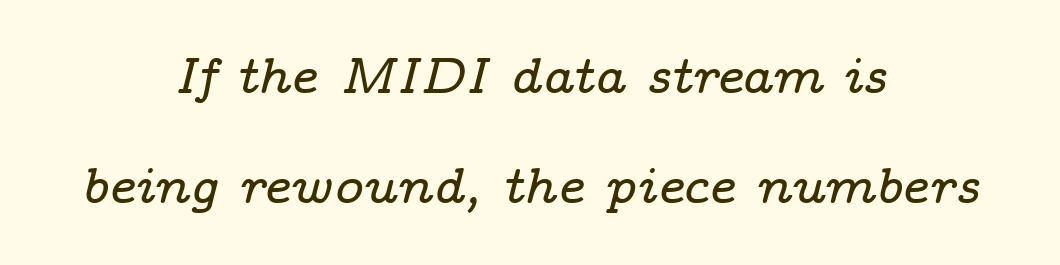
{"serif": "yes", "italic": "yes", "lean": "right", "slant_degrees": 14, "width": "wide", "stroke_contrast": "low", "x_height": "medium", "monospaced": "no", "underline": "no", "align": "center", "line_spacing": "loose", "line_spacing_ratio": 2.2, "letter_spacing": "normal", "letter_spacing_em": 0.0, "glyph_px": 50}
